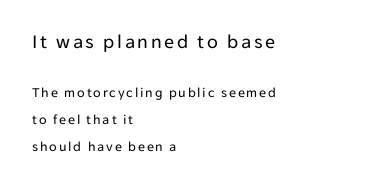
A typesetter would mark this as roman, not italic. Airy leading. Underlining? Definitely not there. Nothing heavy about these letters — not bold at all. The block sitting higher on the canvas is the one with enlarged characters. This sample is left-justified, so line endings fall wherever the words run out.
